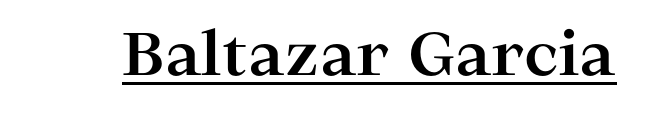
Regarding serifs, this sample has them. Its strokes are broad and dark, the hallmark of bold type. The passage shown has conventional tracking throughout. Varying glyph widths throughout — classic text-font behaviour. The lettering is marked with a stroke running underneath it. Posture: upright roman.
